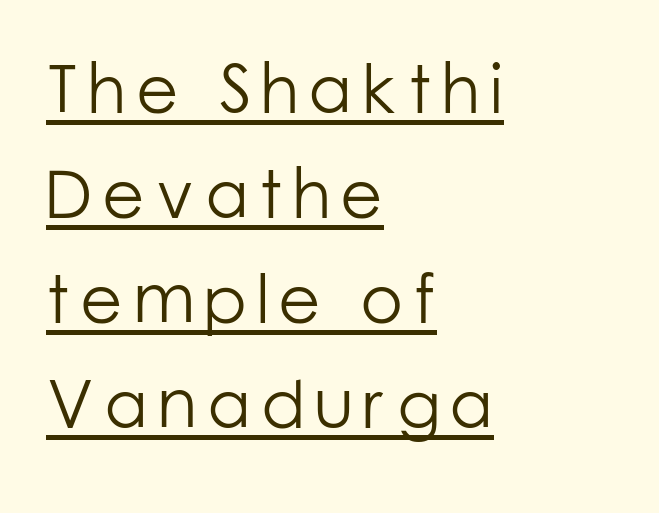
The lettering stays uniformly vertical, giving the passage a roman look. The font sits on the lighter half of the weight spectrum, regular included. Is this a fixed-width face? No — the glyphs have proportional, varying widths. If you drew a ruler down the left edge, every line would touch it. Beneath each row of characters lies a ruled line.
